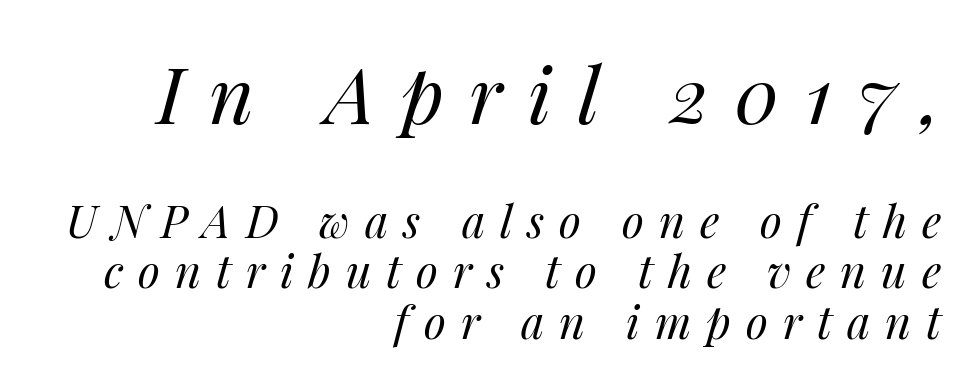
{"italic": "yes", "lean": "right", "slant_degrees": 14, "bold": "no", "weight": "regular", "width": "normal", "stroke_contrast": "medium", "x_height": "medium", "monospaced": "no", "underline": "no", "align": "right", "line_spacing": "tight", "line_spacing_ratio": 1.12, "letter_spacing": "wide", "letter_spacing_em": 0.33, "larger_block": "first", "size_ratio": 1.73, "glyph_px": 78}
